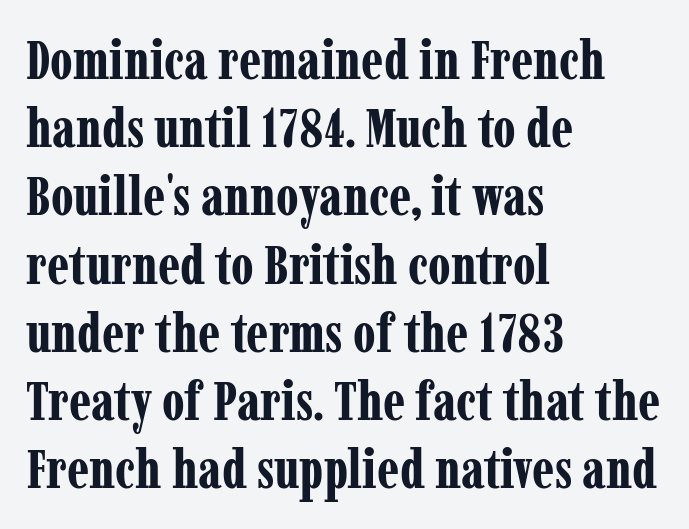
The image shows 55 px bold, condensed serif type, upright; set left-aligned, line spacing 1.24x, normal letter spacing, not underlined; low stroke contrast and a medium x-height.
